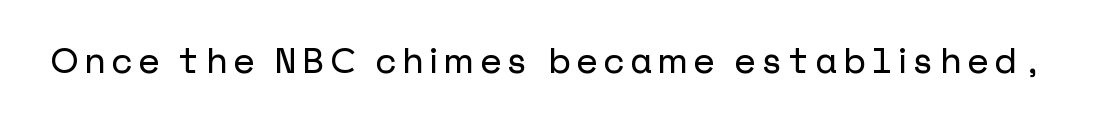
{"serif": "no", "italic": "no", "width": "normal", "stroke_contrast": "low", "x_height": "medium", "underline": "no", "glyph_px": 35}
